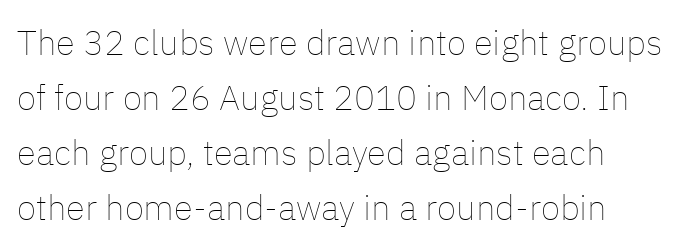
The image shows 35 px thin type, upright; set left-aligned, normal line spacing (1.57x), normal letter spacing, not underlined; low stroke contrast and a medium x-height.
